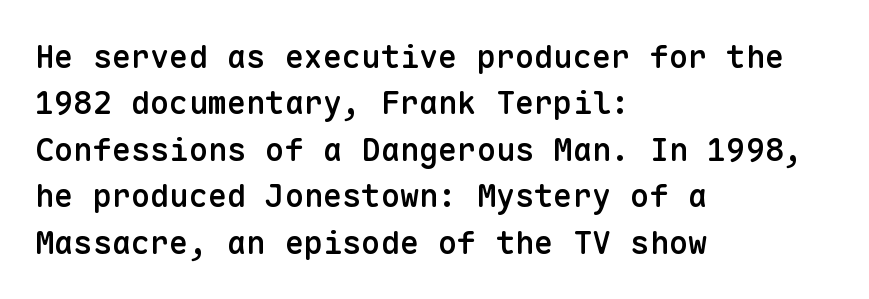
Q: Is the text bold? A: Semi-bold.
Q: Is the text italic (slanted)? A: No, it is upright.
Q: Is the typeface a serif or a sans-serif typeface? A: Sans-serif.
Q: Is the text underlined? A: No.
Q: How is the paragraph aligned? A: Left-aligned.
Q: Is the spacing between letters normal or unusually wide? A: Normal.
Q: Is the spacing between lines tight, normal or loose? A: Normal.
Q: Width (condensed, normal, or wide)? A: Normal.
Q: Stroke contrast? A: Low.
Q: x-height? A: Medium.
Q: Monospaced? A: Yes.
